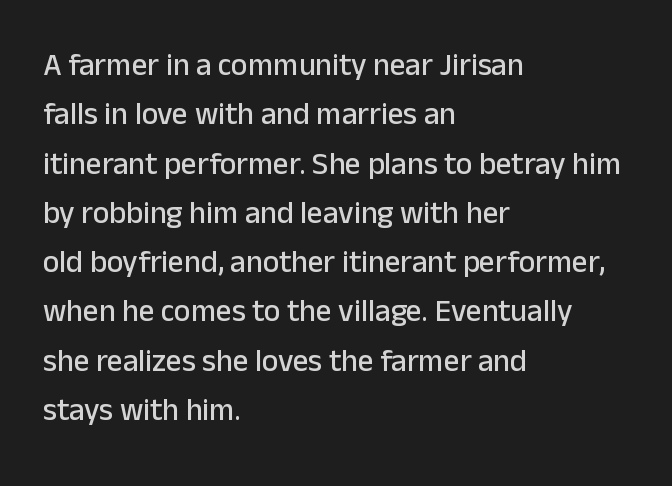
Q: Is the text italic (slanted)? A: No, it is upright.
Q: Is the typeface a serif or a sans-serif typeface? A: Sans-serif.
Q: Is the text underlined? A: No.
Q: How is the paragraph aligned? A: Left-aligned.
Q: Is the spacing between letters normal or unusually wide? A: Normal.
Q: Is the spacing between lines tight, normal or loose? A: Normal.
Q: Width (condensed, normal, or wide)? A: Normal.
Q: Stroke contrast? A: Low.
Q: x-height? A: Medium.
Q: Monospaced? A: No.
